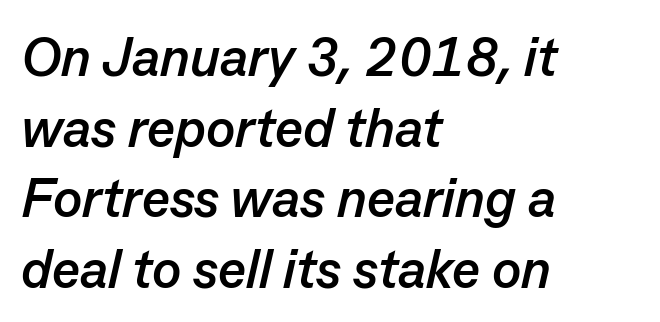
The image shows 54 px semibold type, italic (leaning right); set left-aligned, normal line spacing (1.31x), normal letter spacing, not underlined; low stroke contrast and a medium x-height.
